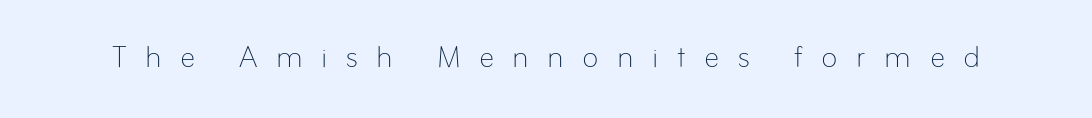
The glyphs are unaccompanied by any horizontal stroke below them. Unbolded letterforms with no extra heft. Does extra space separate the letters? Yes, quite a lot of it. The face used here is proportionally spaced, like ordinary book or web type. This is the regular roman posture of the typeface.
